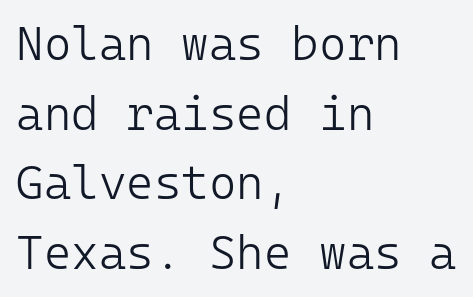
Do the characters align in a grid? Yes, the font is monospaced. Vertical strokes here are truly vertical. The text was rendered using a sans face with plain stroke endings. The strokes are not fattened; the text isn't bold.
